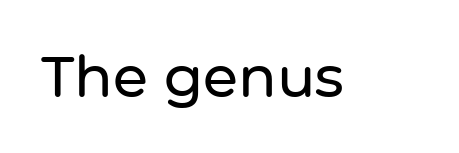
{"serif": "no", "italic": "no", "width": "normal", "stroke_contrast": "low", "x_height": "medium", "monospaced": "no", "underline": "no", "letter_spacing": "normal", "letter_spacing_em": 0.0, "glyph_px": 57}
